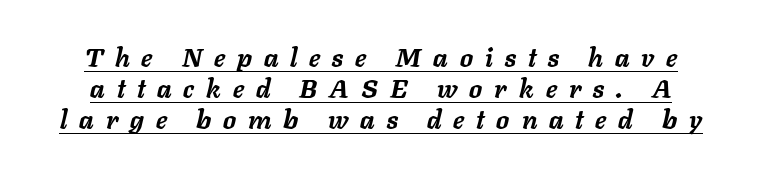
Heavy, bold letterforms. Beneath each row of characters lies a ruled line. If you drew a line through each stem, it would be angled. The type is letterspaced generously, with wide tracking.
